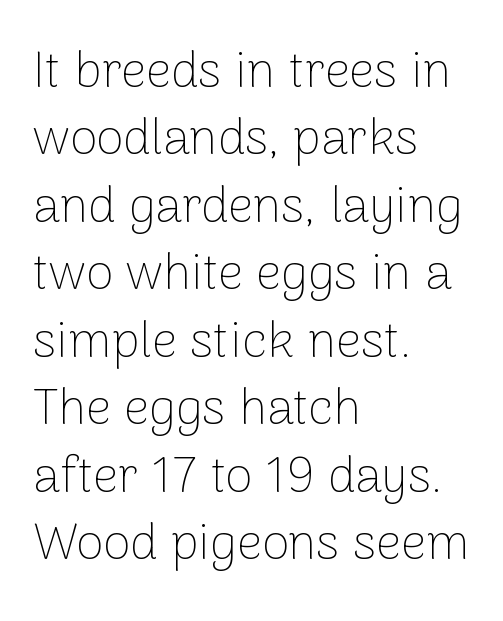
Q: Is the text bold? A: No.
Q: Is the text italic (slanted)? A: No, it is upright.
Q: Is the typeface a serif or a sans-serif typeface? A: Sans-serif.
Q: Is the text underlined? A: No.
Q: How is the paragraph aligned? A: Left-aligned.
Q: Is the spacing between letters normal or unusually wide? A: Normal.
Q: Is the spacing between lines tight, normal or loose? A: Normal.
Q: Width (condensed, normal, or wide)? A: Normal.
Q: Stroke contrast? A: Low.
Q: x-height? A: Medium.
Q: Monospaced? A: No.
